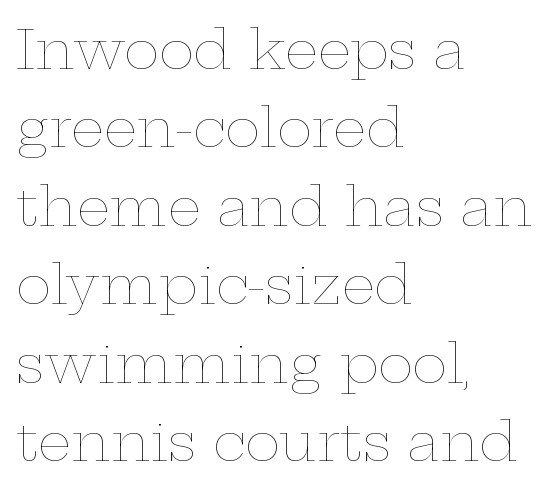
The image shows 53 px thin, wide type, upright; set left-aligned, normal line spacing (1.48x), normal letter spacing, not underlined; low stroke contrast and a medium x-height.
